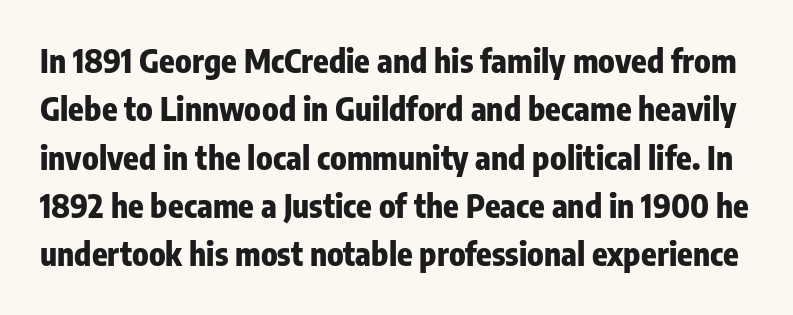
Q: Is the text bold? A: Yes.
Q: Is the text italic (slanted)? A: No, it is upright.
Q: Is the typeface a serif or a sans-serif typeface? A: Sans-serif.
Q: Is the text underlined? A: No.
Q: Is the spacing between letters normal or unusually wide? A: Normal.
Q: Is the spacing between lines tight, normal or loose? A: Normal.
Q: Width (condensed, normal, or wide)? A: Condensed.
Q: Stroke contrast? A: Low.
Q: x-height? A: Medium.
Q: Monospaced? A: No.
